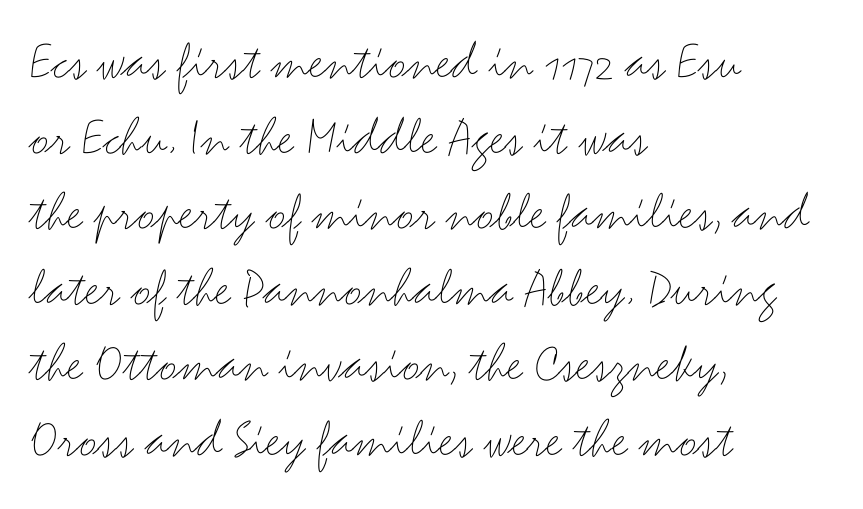
The image shows 56 px thin, wide sans-serif type; set left-aligned, normal line spacing (1.35x), normal letter spacing, not underlined; medium stroke contrast and a small x-height.
